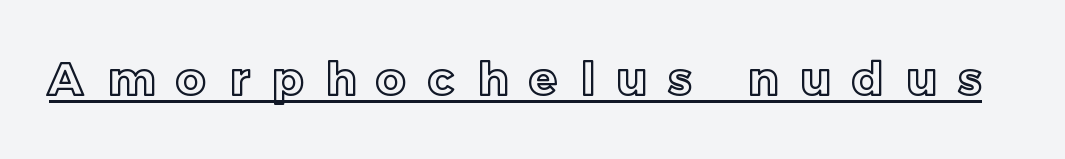
The image shows 46 px text type, upright; set unusually wide letter spacing (+0.48 em), underlined; a medium x-height.
